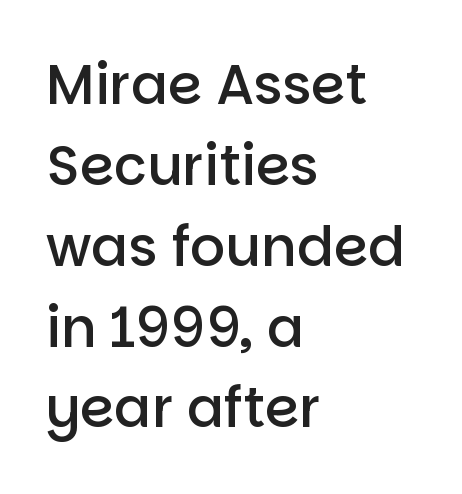
{"serif": "no", "italic": "no", "bold": "semi", "weight": "semibold", "width": "normal", "stroke_contrast": "low", "x_height": "large", "monospaced": "no", "underline": "no", "align": "left", "line_spacing": "normal", "line_spacing_ratio": 1.47, "letter_spacing": "normal", "letter_spacing_em": 0.0, "glyph_px": 55}
